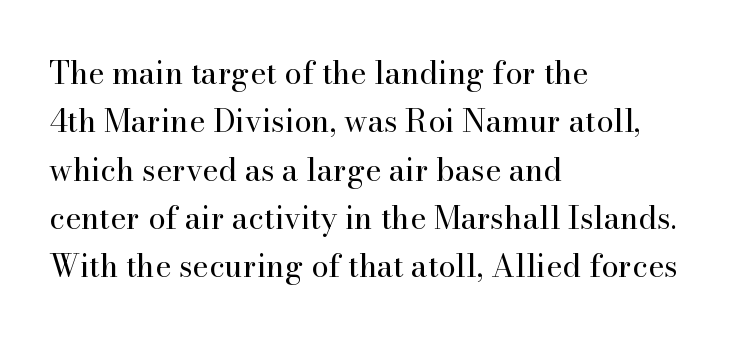
The image shows 31 px regular-weight serif type, upright; set left-aligned, normal line spacing (1.56x), normal letter spacing, not underlined; high stroke contrast and a small x-height.
